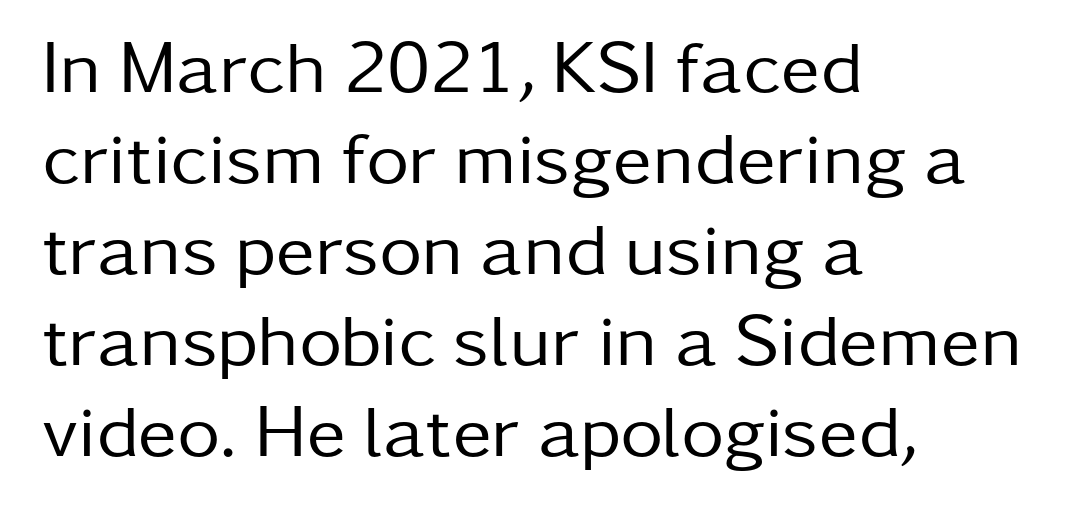
Q: Is the text bold? A: No.
Q: Is the text italic (slanted)? A: No, it is upright.
Q: Is the typeface a serif or a sans-serif typeface? A: Sans-serif.
Q: Is the text underlined? A: No.
Q: How is the paragraph aligned? A: Left-aligned.
Q: Is the spacing between letters normal or unusually wide? A: Normal.
Q: Width (condensed, normal, or wide)? A: Normal.
Q: Stroke contrast? A: Low.
Q: x-height? A: Medium.
Q: Monospaced? A: No.
